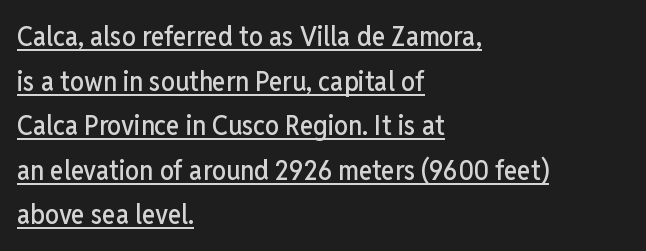
Q: Is the text italic (slanted)? A: No, it is upright.
Q: Is the typeface a serif or a sans-serif typeface? A: Sans-serif.
Q: Is the text underlined? A: Yes.
Q: How is the paragraph aligned? A: Left-aligned.
Q: Is the spacing between letters normal or unusually wide? A: Normal.
Q: Is the spacing between lines tight, normal or loose? A: Normal.
Q: Width (condensed, normal, or wide)? A: Condensed.
Q: Stroke contrast? A: Low.
Q: x-height? A: Medium.
Q: Monospaced? A: No.
